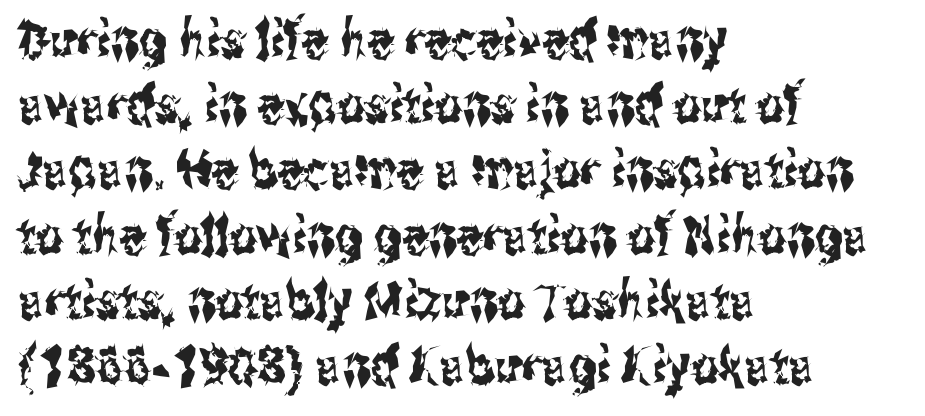
{"serif": "no", "italic": "no", "width": "condensed", "stroke_contrast": "medium", "x_height": "medium", "monospaced": "no", "underline": "no", "align": "left", "line_spacing_ratio": 1.23, "letter_spacing": "normal", "letter_spacing_em": 0.0, "glyph_px": 53}
